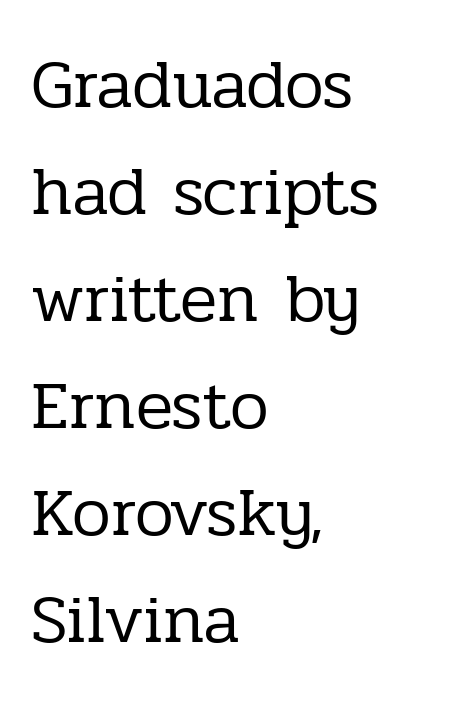
Successive baselines arrive at the customary interval. Character widths vary here, with narrow letters taking less room than wide ones. The rag falls on the right side of this text block. The string is rendered with underlining switched off.
